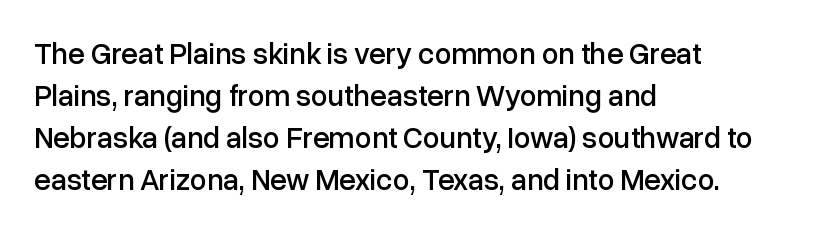
{"serif": "no", "italic": "no", "width": "normal", "stroke_contrast": "low", "x_height": "medium", "monospaced": "no", "underline": "no", "align": "left", "line_spacing": "normal", "line_spacing_ratio": 1.4, "letter_spacing": "normal", "letter_spacing_em": 0.0, "glyph_px": 30}
